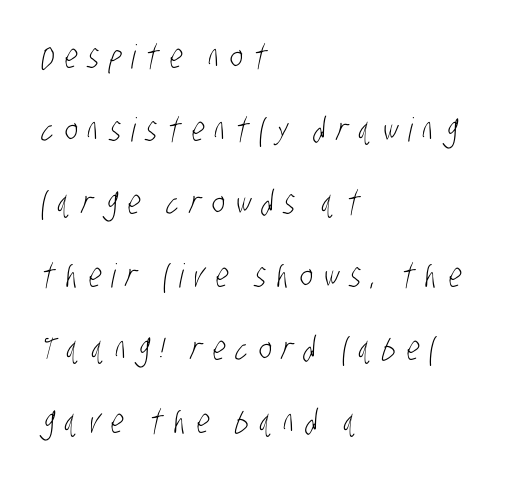
All the whitespace from short lines collects on the right. The rendering shows plain stroke endings on the letterforms — a sans-serif design. This sample has the flowing, uneven cadence of proportional lettering. Caption: expanded tracking, letters set apart.
